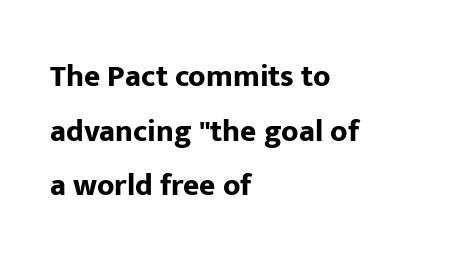
{"serif": "no", "italic": "no", "bold": "yes", "weight": "bold", "width": "normal", "stroke_contrast": "low", "x_height": "medium", "monospaced": "no", "underline": "no", "align": "left", "line_spacing_ratio": 1.76, "letter_spacing": "normal", "letter_spacing_em": 0.0, "glyph_px": 31}
